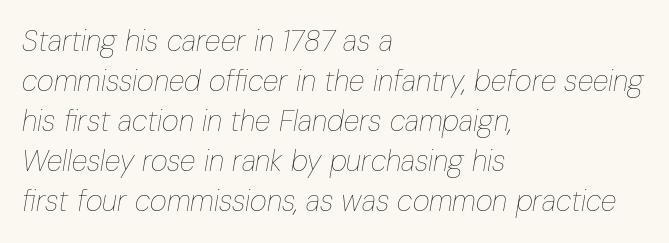
This rendering leaves character spacing at its baseline value. In CSS terms this would be text-align: left. The letters look calm and open, with moderate or lighter stems. The string is rendered with underlining switched off.
